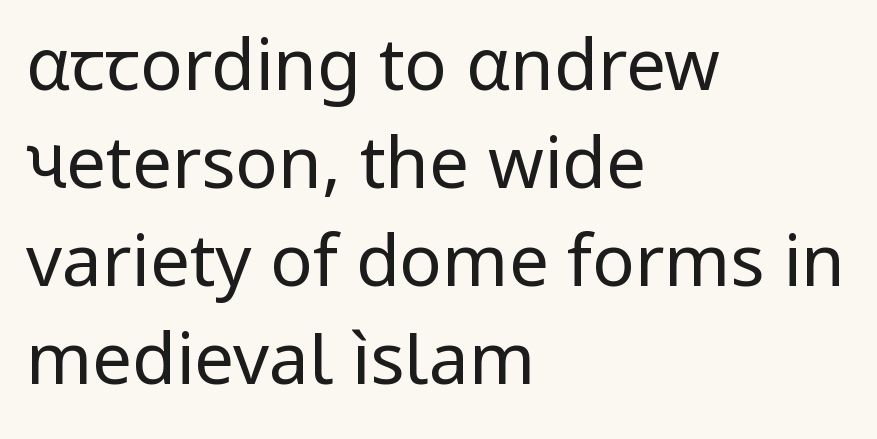
Q: Is the text bold? A: No.
Q: Is the text italic (slanted)? A: No, it is upright.
Q: Is the typeface a serif or a sans-serif typeface? A: Sans-serif.
Q: Is the text underlined? A: No.
Q: How is the paragraph aligned? A: Left-aligned.
Q: Is the spacing between letters normal or unusually wide? A: Normal.
Q: Is the spacing between lines tight, normal or loose? A: Normal.
Q: Width (condensed, normal, or wide)? A: Normal.
Q: Stroke contrast? A: Low.
Q: x-height? A: Medium.
Q: Monospaced? A: No.
